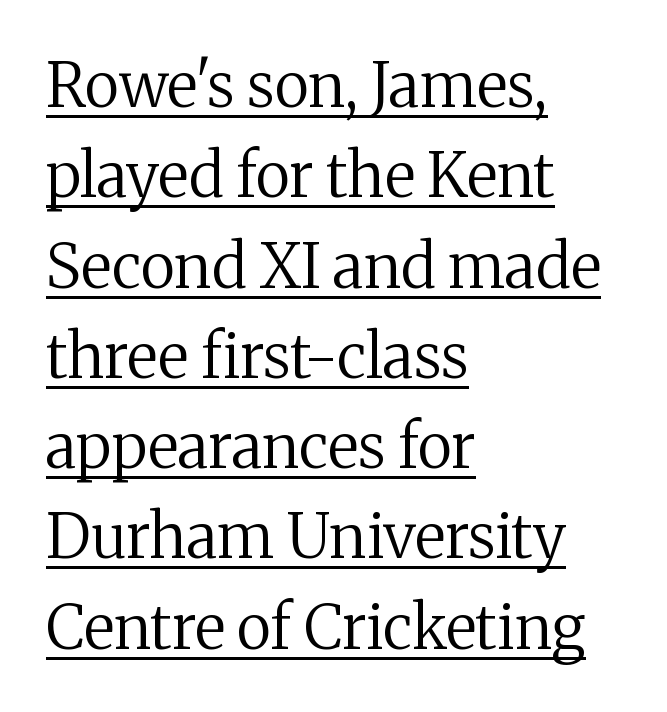
No extra ink here — the face is not bold. All the whitespace from short lines collects on the right. Evenly set lines give the paragraph a standard silhouette. These lines are composed in type with serifs. The line texture is even and compact thanks to regular tracking.
